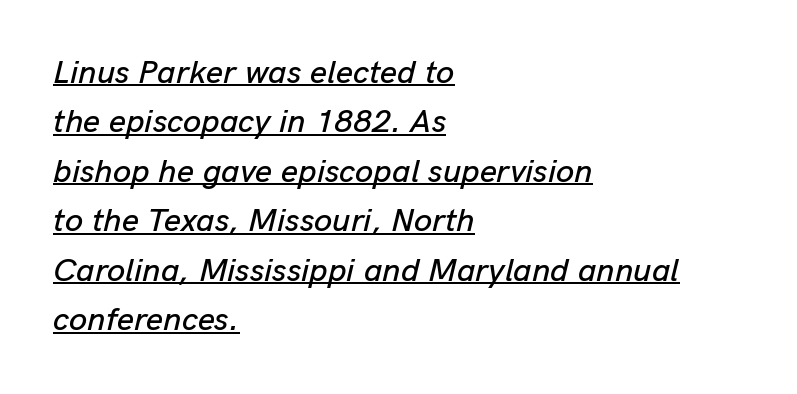
You could call the tracking neutral — neither tight nor loose. Line spacing here is normal. Notice how a bar underscores the lettering throughout. Where is the straight margin? On the left. Proportional: the letters do not fall into vertical columns. A typesetter would mark this as italic.
